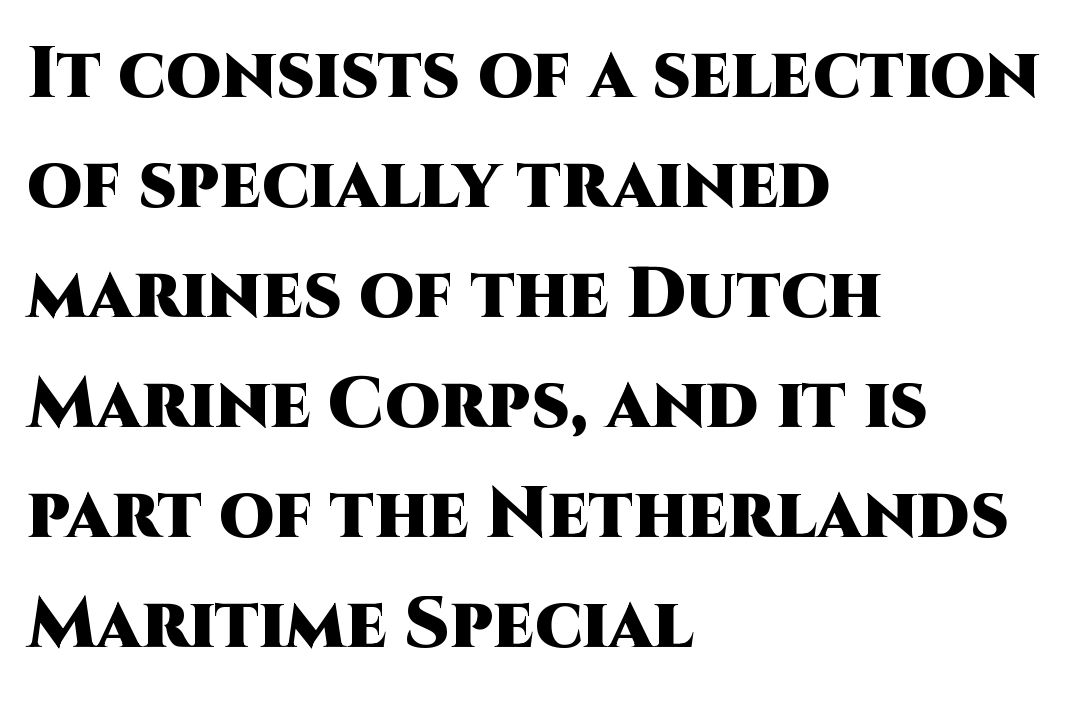
Q: Is the text bold? A: Yes.
Q: Is the text italic (slanted)? A: No, it is upright.
Q: Is the typeface a serif or a sans-serif typeface? A: Sans-serif.
Q: Is the text underlined? A: No.
Q: How is the paragraph aligned? A: Left-aligned.
Q: Is the spacing between letters normal or unusually wide? A: Normal.
Q: Is the spacing between lines tight, normal or loose? A: Normal.
Q: Width (condensed, normal, or wide)? A: Normal.
Q: Stroke contrast? A: High.
Q: x-height? A: Large.
Q: Monospaced? A: No.
